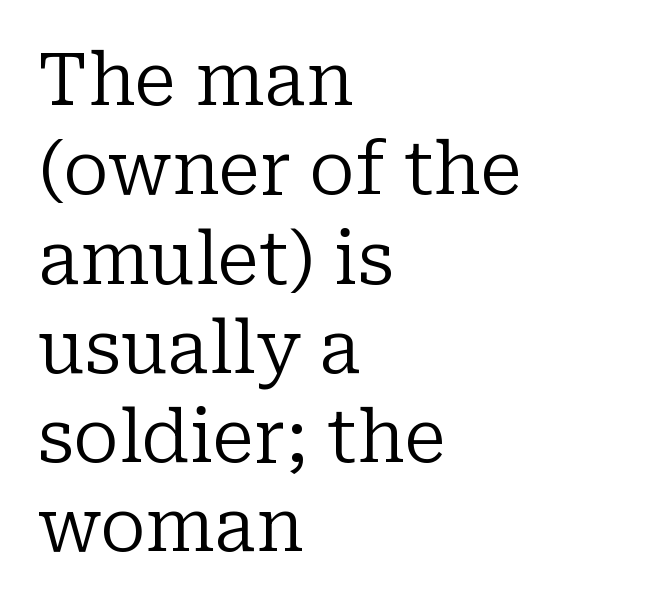
Compared with a typical body face, this is equally light or lighter still. One-word summary of the alignment: left. Varying glyph widths throughout — classic text-font behaviour. Italic? Not at all — the glyphs are vertical.
